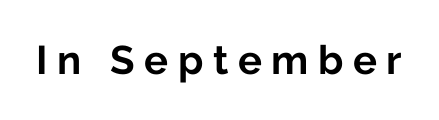
Q: Is the text bold? A: Yes.
Q: Is the text italic (slanted)? A: No, it is upright.
Q: Is the typeface a serif or a sans-serif typeface? A: Sans-serif.
Q: Is the text underlined? A: No.
Q: Is the spacing between letters normal or unusually wide? A: Unusually wide.
Q: Width (condensed, normal, or wide)? A: Normal.
Q: Stroke contrast? A: Low.
Q: x-height? A: Medium.
Q: Monospaced? A: No.
